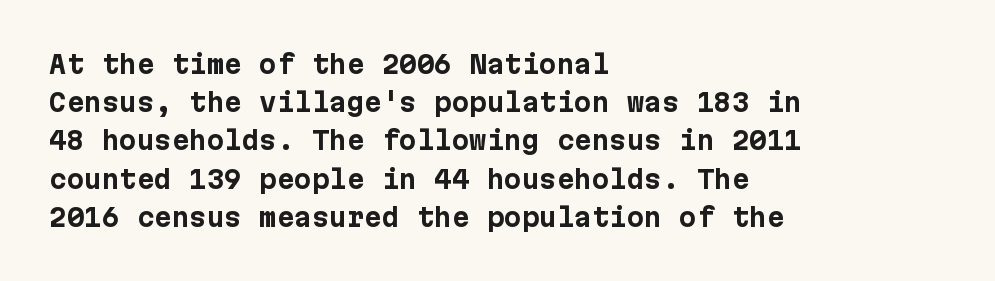
Lines of text with bare space underneath. Quick note: interline space is typical. The line texture is even and compact thanks to regular tracking. The letters stand straight up with perfectly vertical stems. I'd describe the lettering as bold — thick and assertive.
